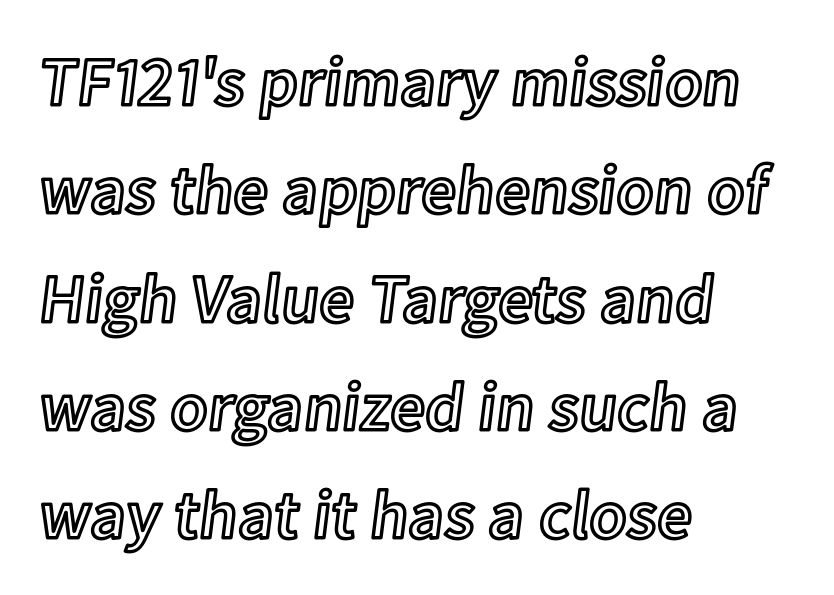
Q: Is the text italic (slanted)? A: Yes.
Q: Is the text underlined? A: No.
Q: How is the paragraph aligned? A: Left-aligned.
Q: Is the spacing between letters normal or unusually wide? A: Normal.
Q: Is the spacing between lines tight, normal or loose? A: Normal.
Q: Width (condensed, normal, or wide)? A: Normal.
Q: x-height? A: Medium.
Q: Monospaced? A: No.
